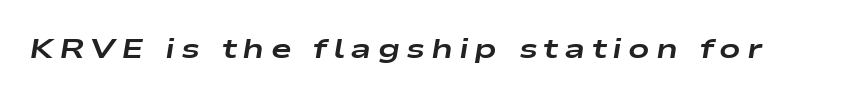
Q: Is the text bold? A: Yes.
Q: Is the text italic (slanted)? A: Yes, it leans right by about 9 degrees.
Q: Is the text underlined? A: No.
Q: Is the spacing between letters normal or unusually wide? A: Unusually wide.
Q: Width (condensed, normal, or wide)? A: Wide.
Q: Stroke contrast? A: Low.
Q: x-height? A: Medium.
Q: Monospaced? A: No.
